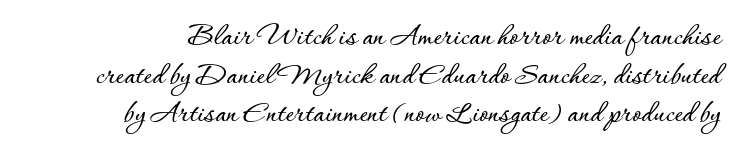
The image shows 31 px text type; set normal line spacing (1.25x), normal letter spacing, not underlined; low stroke contrast and a small x-height.
